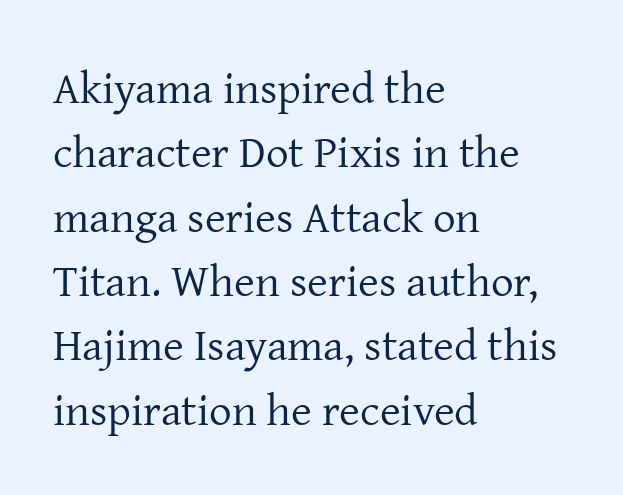
{"serif": "yes", "italic": "no", "bold": "no", "weight": "regular", "width": "normal", "stroke_contrast": "low", "x_height": "medium", "monospaced": "no", "underline": "no", "align": "left", "line_spacing": "normal", "line_spacing_ratio": 1.43, "letter_spacing": "normal", "letter_spacing_em": 0.0, "glyph_px": 45}
